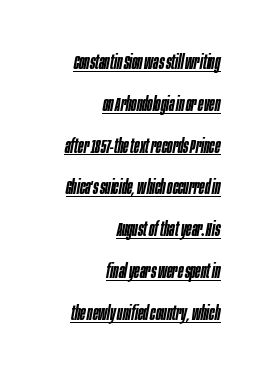
{"italic": "yes", "lean": "right", "slant_degrees": 10, "bold": "semi", "underline": "yes", "align": "right", "line_spacing": "loose", "line_spacing_ratio": 2.09, "letter_spacing": "normal", "letter_spacing_em": 0.0, "glyph_px": 20}
